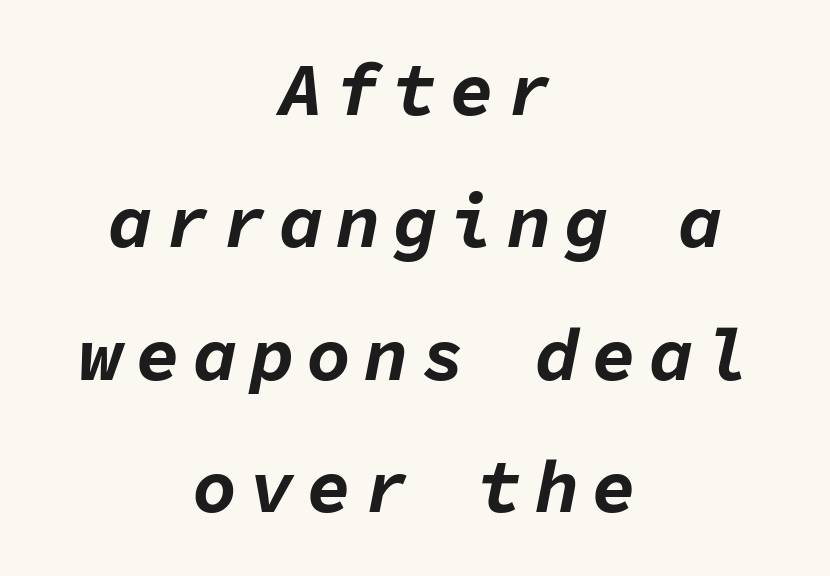
Fixed-width glyphs throughout — classic coding-font behaviour. The specimen omits any rule beneath the text block's lines. Rendered with sloped, italic letterforms. Caption: bold face, heavy strokes.
